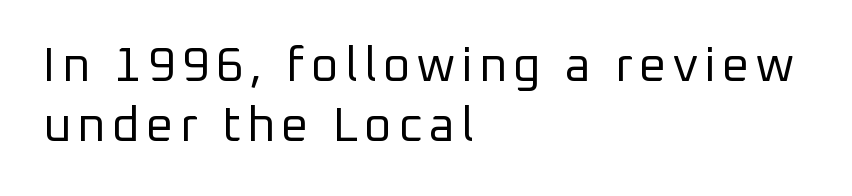
{"serif": "no", "italic": "no", "bold": "no", "weight": "regular", "width": "normal", "stroke_contrast": "low", "x_height": "medium", "monospaced": "no", "underline": "no", "align": "left", "line_spacing": "normal", "line_spacing_ratio": 1.26, "glyph_px": 48}
